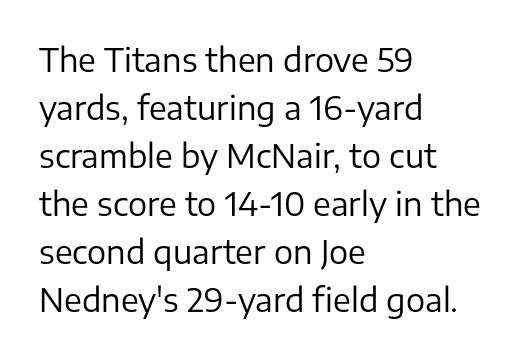
Each letter keeps its own natural width here, so spacing adapts to shape. Italic? Not at all — the glyphs are vertical. Regular leading. No extra ink here — the face is not bold. The compositor pushed each line to the left boundary.
